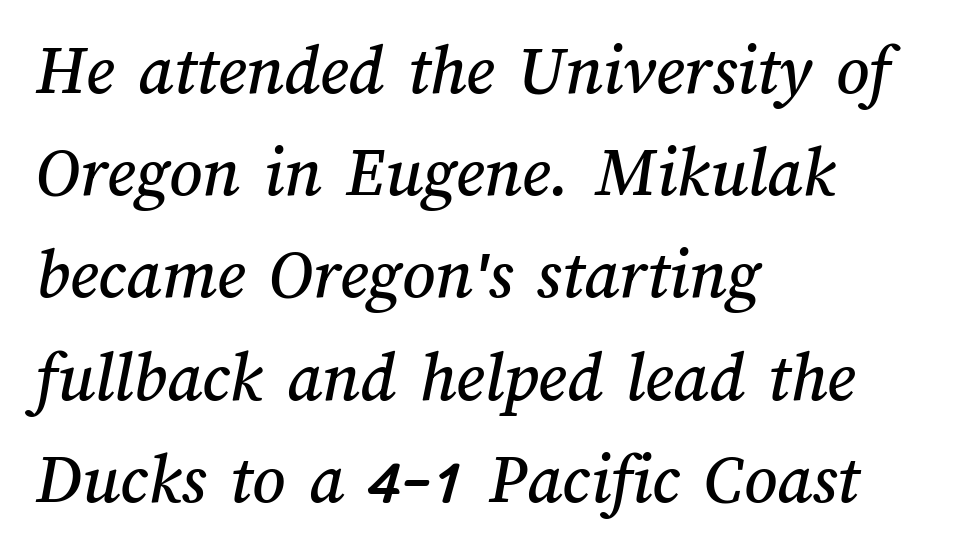
{"width": "normal", "stroke_contrast": "medium", "x_height": "medium", "monospaced": "no", "underline": "no", "align": "left", "line_spacing": "normal", "line_spacing_ratio": 1.42, "letter_spacing": "normal", "letter_spacing_em": 0.0, "glyph_px": 72}
